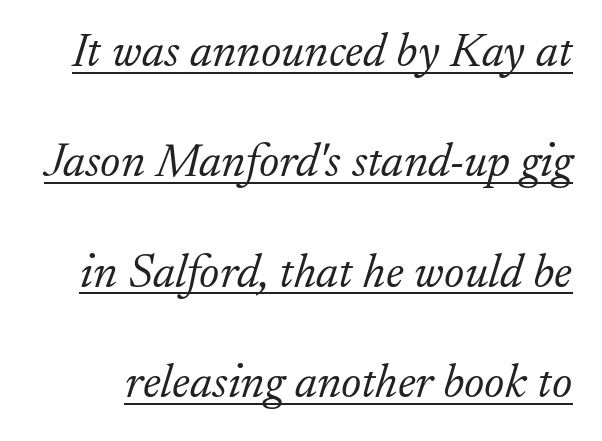
{"serif": "yes", "italic": "yes", "lean": "right", "slant_degrees": 17, "bold": "no", "weight": "light", "width": "normal", "stroke_contrast": "low", "x_height": "small", "monospaced": "no", "underline": "yes", "line_spacing": "loose", "line_spacing_ratio": 2.3, "letter_spacing": "normal", "letter_spacing_em": 0.0, "glyph_px": 48}
